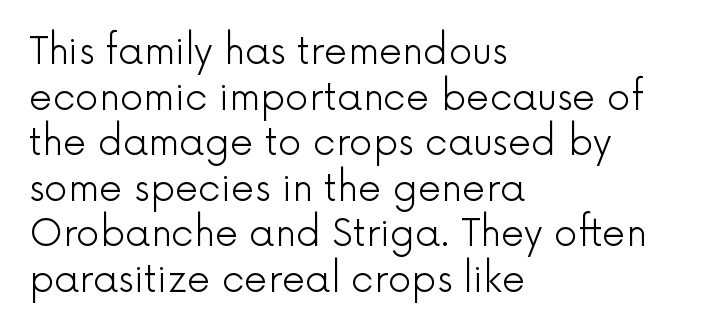
The image shows 37 px light sans-serif type, upright; set left-aligned, line spacing 1.23x, normal letter spacing, not underlined; a medium x-height.
